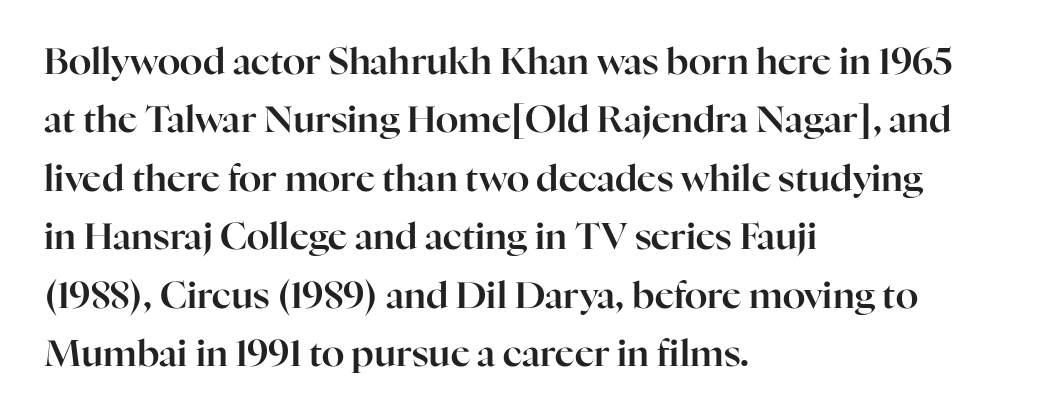
The image shows 37 px serif type, upright; set left-aligned, normal line spacing (1.58x), normal letter spacing, not underlined; high stroke contrast and a medium x-height.
